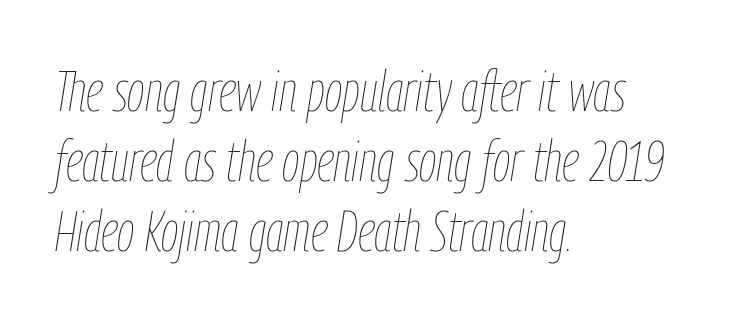
{"italic": "yes", "lean": "right", "slant_degrees": 9, "bold": "no", "weight": "thin", "width": "condensed", "stroke_contrast": "low", "x_height": "medium", "monospaced": "no", "underline": "no", "align": "left", "line_spacing_ratio": 1.23, "letter_spacing": "normal", "letter_spacing_em": 0.0, "glyph_px": 57}
